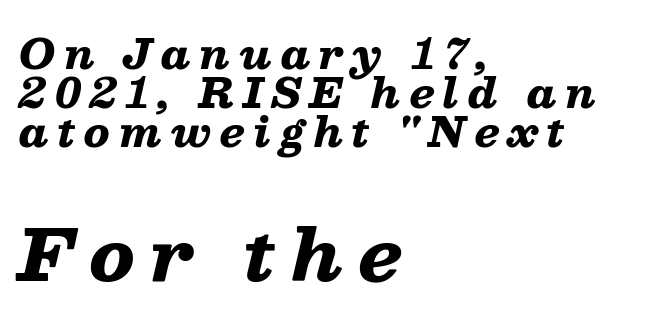
{"italic": "yes", "lean": "right", "slant_degrees": 13, "bold": "yes", "weight": "heavy", "width": "wide", "stroke_contrast": "low", "x_height": "medium", "monospaced": "no", "underline": "no", "align": "left", "line_spacing": "tight", "line_spacing_ratio": 0.98, "letter_spacing": "wide", "letter_spacing_em": 0.22, "larger_block": "second", "size_ratio": 1.75, "glyph_px": 70}
